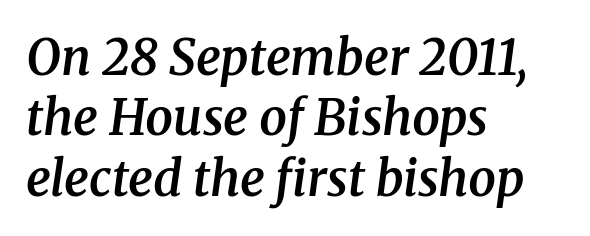
{"serif": "yes", "italic": "yes", "lean": "right", "slant_degrees": 8, "bold": "semi", "weight": "semibold", "width": "normal", "stroke_contrast": "medium", "x_height": "medium", "monospaced": "no", "underline": "no", "align": "left", "line_spacing_ratio": 1.23, "letter_spacing": "normal", "letter_spacing_em": 0.0, "glyph_px": 49}
